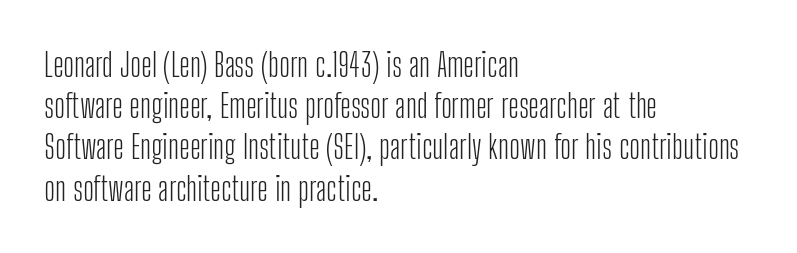
The image shows 33 px light, condensed sans-serif type, upright; set left-aligned, normal line spacing (1.25x), normal letter spacing, not underlined; low stroke contrast and a medium x-height.
